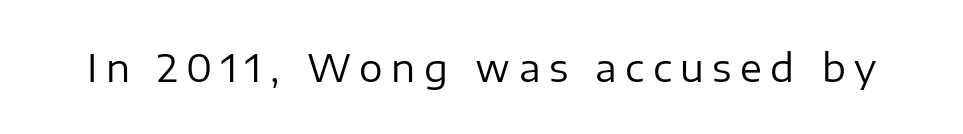
{"serif": "no", "italic": "no", "bold": "no", "weight": "regular", "width": "normal", "stroke_contrast": "low", "x_height": "medium", "monospaced": "no", "underline": "no", "letter_spacing": "wide", "letter_spacing_em": 0.23, "glyph_px": 37}
